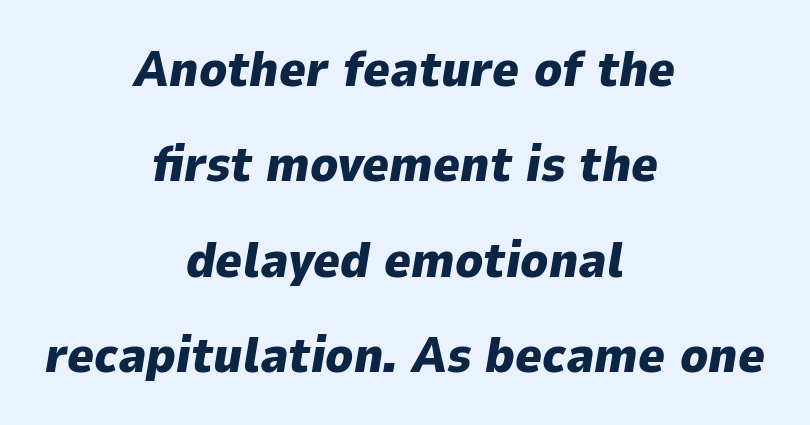
Q: Is the text bold? A: Yes.
Q: Is the text italic (slanted)? A: Yes, it leans right by about 9 degrees.
Q: Is the text underlined? A: No.
Q: How is the paragraph aligned? A: Centered.
Q: Is the spacing between letters normal or unusually wide? A: Normal.
Q: Width (condensed, normal, or wide)? A: Normal.
Q: Stroke contrast? A: Low.
Q: x-height? A: Medium.
Q: Monospaced? A: No.
